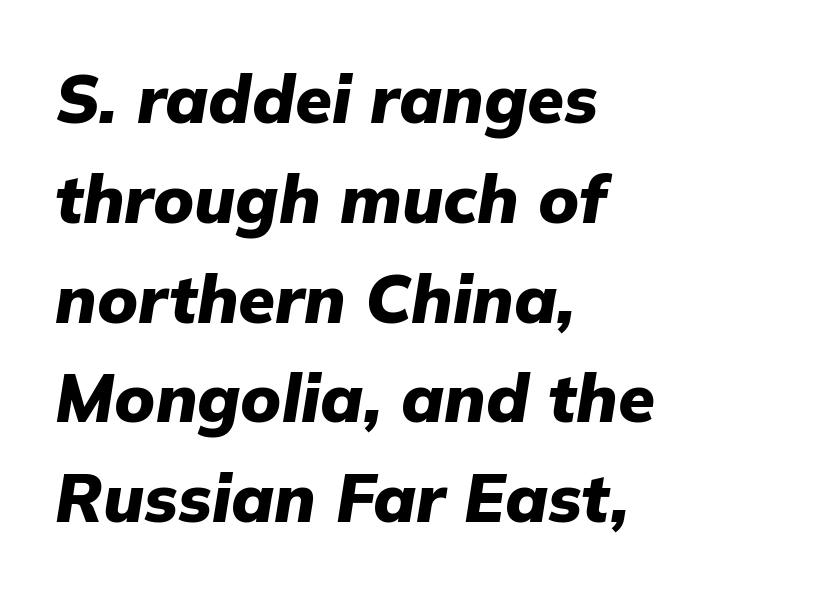
Q: Is the text bold? A: Yes.
Q: Is the text italic (slanted)? A: Yes, it leans right by about 9 degrees.
Q: Is the text underlined? A: No.
Q: How is the paragraph aligned? A: Left-aligned.
Q: Is the spacing between letters normal or unusually wide? A: Normal.
Q: Is the spacing between lines tight, normal or loose? A: Normal.
Q: Width (condensed, normal, or wide)? A: Normal.
Q: Stroke contrast? A: Low.
Q: x-height? A: Medium.
Q: Monospaced? A: No.
